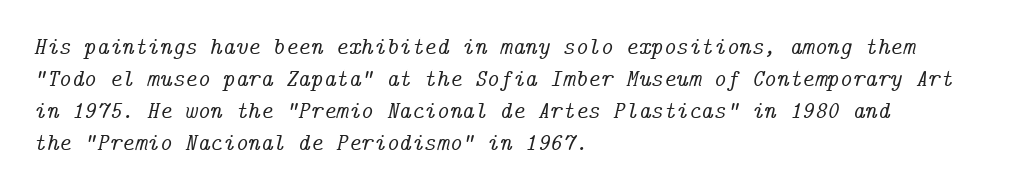
The image shows 24 px text type, italic (leaning right); set left-aligned, normal line spacing (1.34x), normal letter spacing, not underlined.
